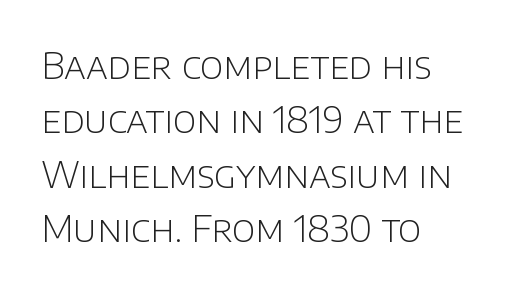
Q: Is the text bold? A: No.
Q: Is the text italic (slanted)? A: No, it is upright.
Q: Is the typeface a serif or a sans-serif typeface? A: Sans-serif.
Q: Is the text underlined? A: No.
Q: How is the paragraph aligned? A: Left-aligned.
Q: Is the spacing between letters normal or unusually wide? A: Normal.
Q: Is the spacing between lines tight, normal or loose? A: Normal.
Q: Width (condensed, normal, or wide)? A: Normal.
Q: Stroke contrast? A: Low.
Q: x-height? A: Large.
Q: Monospaced? A: No.
